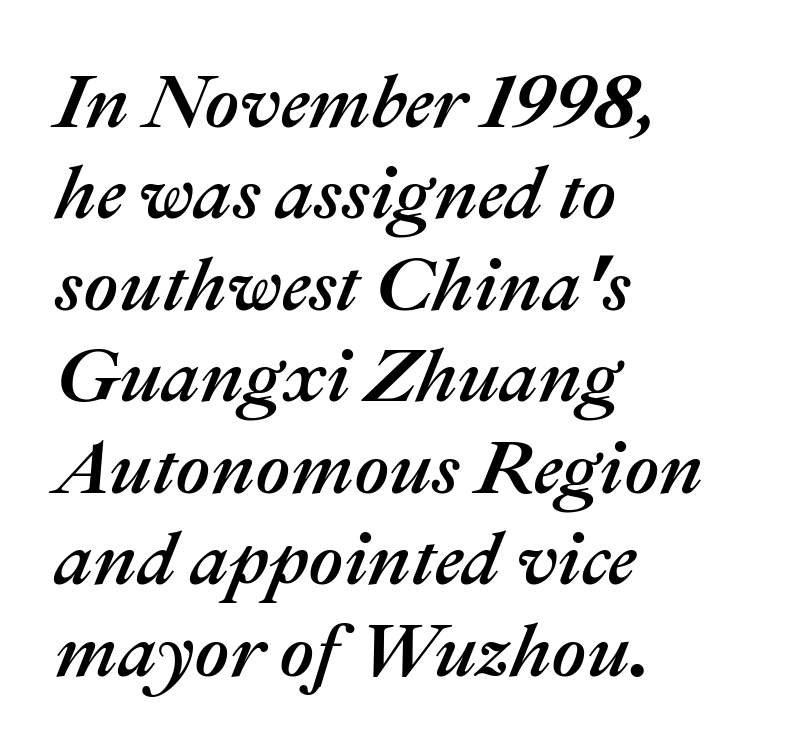
The image shows 75 px text type, italic (leaning right); set left-aligned, line spacing 1.22x, normal letter spacing, not underlined; medium stroke contrast and a medium x-height.
